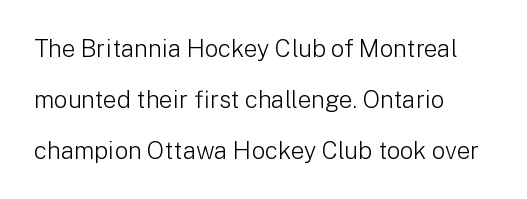
Loosely led — the rows are spread out. Default kerning and tracking; the words read as compact shapes. Short and long lines alike share a common starting point at left. Letters have the restrained weight of plain body copy at most. This is roman type, the default non-slanted kind.
